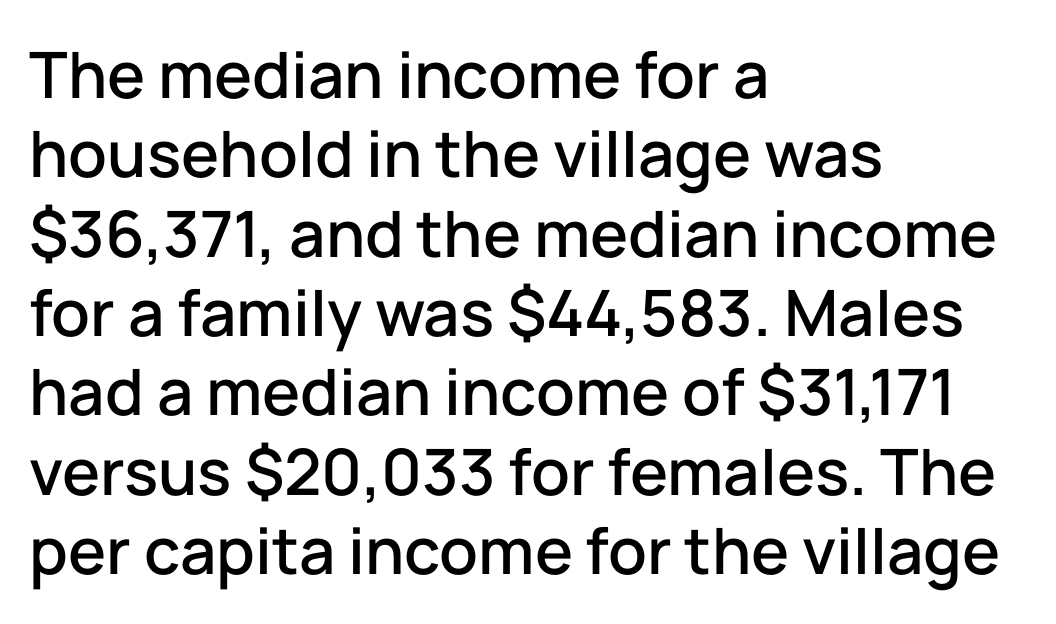
{"serif": "no", "italic": "no", "width": "normal", "stroke_contrast": "low", "x_height": "medium", "monospaced": "no", "underline": "no", "align": "left", "line_spacing_ratio": 1.24, "letter_spacing": "normal", "letter_spacing_em": 0.0, "glyph_px": 64}
